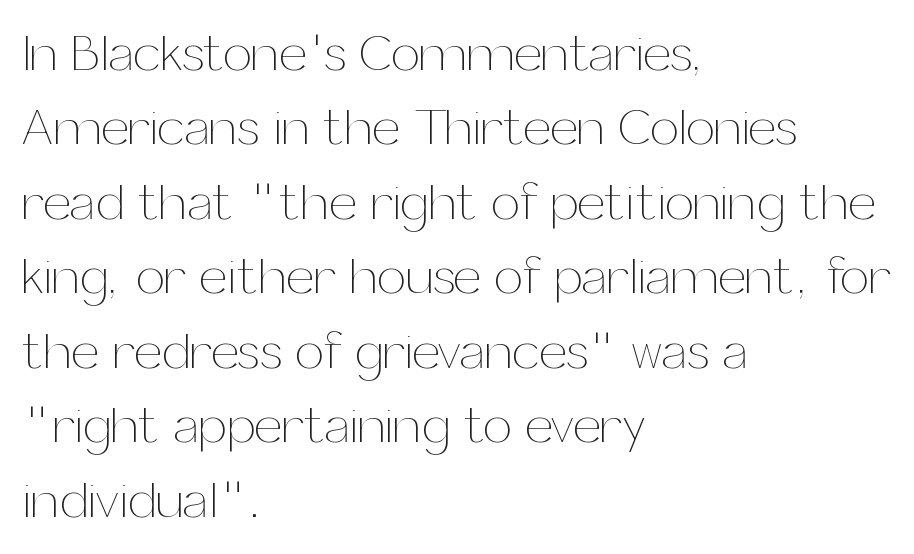
Q: Is the text bold? A: No.
Q: Is the text italic (slanted)? A: No, it is upright.
Q: Is the text underlined? A: No.
Q: How is the paragraph aligned? A: Left-aligned.
Q: Is the spacing between letters normal or unusually wide? A: Normal.
Q: Is the spacing between lines tight, normal or loose? A: Normal.
Q: Width (condensed, normal, or wide)? A: Normal.
Q: Stroke contrast? A: Medium.
Q: x-height? A: Medium.
Q: Monospaced? A: No.
